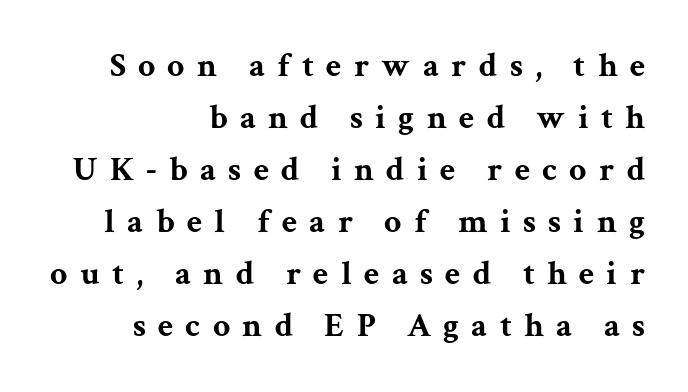
Loose tracking; the words dissolve into strings of separated letters. The strokes are fattened all the way to bold. The lines sit at an ordinary, default distance from one another. The space directly below the letters is spotless. Layout note: lines flush right. This is serif lettering, the kind often seen in printed books.
